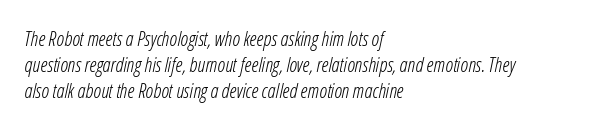
No letter is thick-stroked: the sample isn't bold. Just letters on the line, the space beneath them empty. You could call the tracking neutral — neither tight nor loose. A typesetter would call this leading conventional body-copy spacing.
